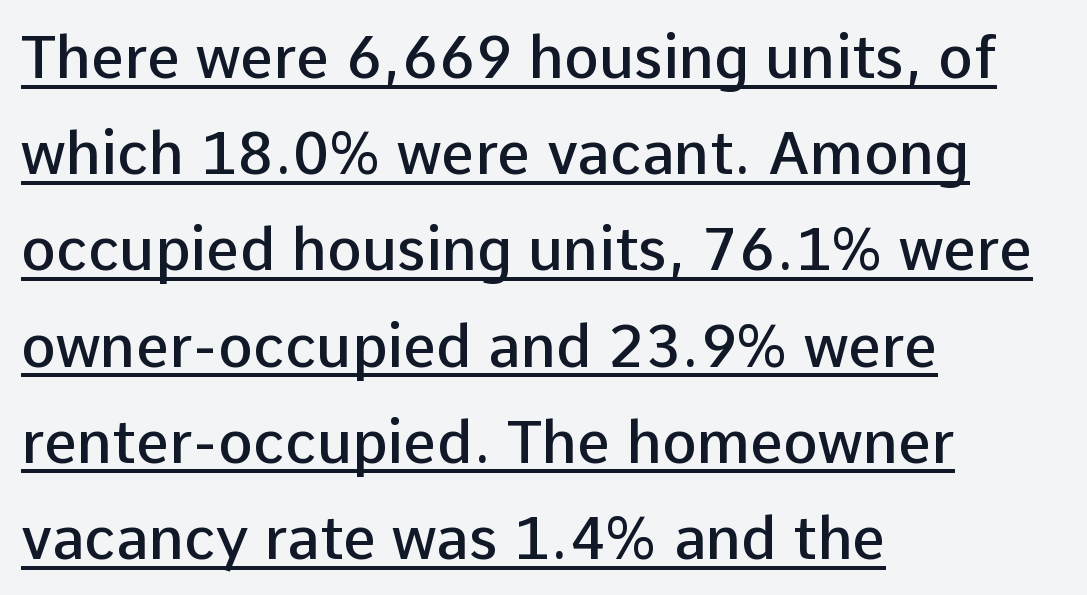
Q: Is the text bold? A: Semi-bold.
Q: Is the text italic (slanted)? A: No, it is upright.
Q: Is the typeface a serif or a sans-serif typeface? A: Sans-serif.
Q: Is the text underlined? A: Yes.
Q: How is the paragraph aligned? A: Left-aligned.
Q: Is the spacing between letters normal or unusually wide? A: Normal.
Q: Is the spacing between lines tight, normal or loose? A: Normal.
Q: Width (condensed, normal, or wide)? A: Normal.
Q: Stroke contrast? A: Low.
Q: x-height? A: Medium.
Q: Monospaced? A: No.
